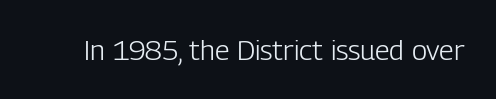
Note: no serifs on the glyphs. You can tell it's not italic because the verticals are truly vertical. On a weight scale, this lands at 450 or below. Rule under the text: the space is simply empty. Is this a fixed-width face? No — the glyphs have proportional, varying widths.
